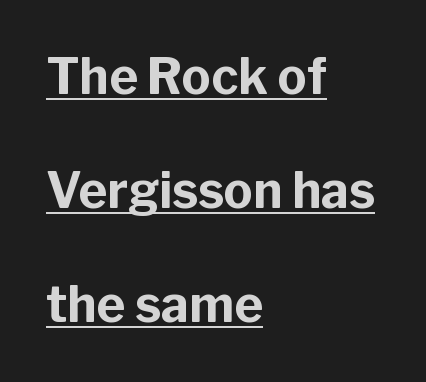
In terms of letterform style, serifs are entirely absent. This is roman type, the default non-slanted kind. Strokes here are thick enough to call this a true bold. Look at the tracking — it's just the regular setting, nothing added.
